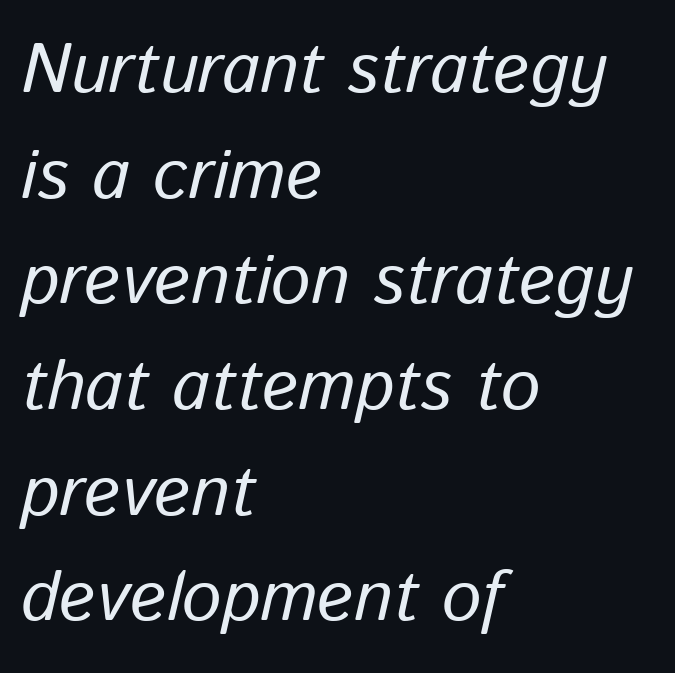
Is there much room between lines? A standard amount, neither cramped nor airy. A typesetter would call this proportional, since set widths differ per character. Visually the block forms a straight wall on the left and a jagged coastline on the right. Letter spacing: default. The passage shown is not bold in any degree.
